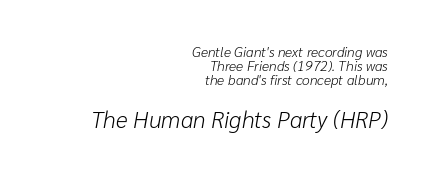
{"italic": "yes", "lean": "right", "slant_degrees": 10, "bold": "no", "underline": "no", "align": "right", "line_spacing": "tight", "line_spacing_ratio": 1.01, "letter_spacing": "normal", "letter_spacing_em": 0.0, "larger_block": "second", "size_ratio": 1.64, "glyph_px": 23}
